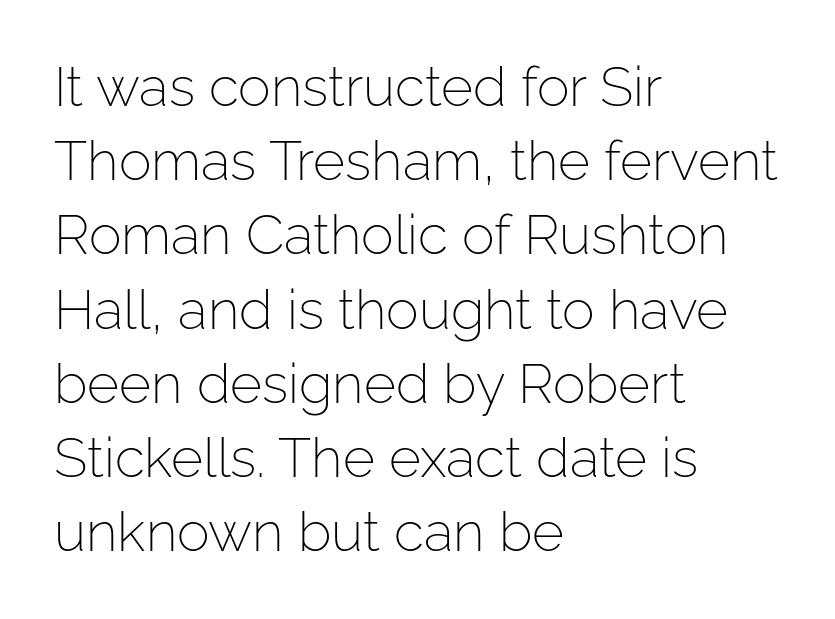
{"serif": "no", "italic": "no", "bold": "no", "weight": "light", "width": "normal", "stroke_contrast": "low", "x_height": "medium", "monospaced": "no", "underline": "no", "align": "left", "line_spacing": "normal", "line_spacing_ratio": 1.35, "letter_spacing": "normal", "letter_spacing_em": 0.0, "glyph_px": 55}
